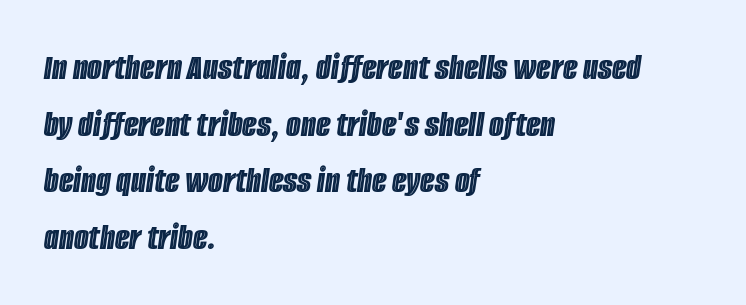
{"italic": "yes", "lean": "right", "slant_degrees": 8, "width": "condensed", "x_height": "large", "monospaced": "no", "underline": "no", "align": "left", "line_spacing": "normal", "line_spacing_ratio": 1.49, "letter_spacing": "normal", "letter_spacing_em": 0.0, "glyph_px": 38}
